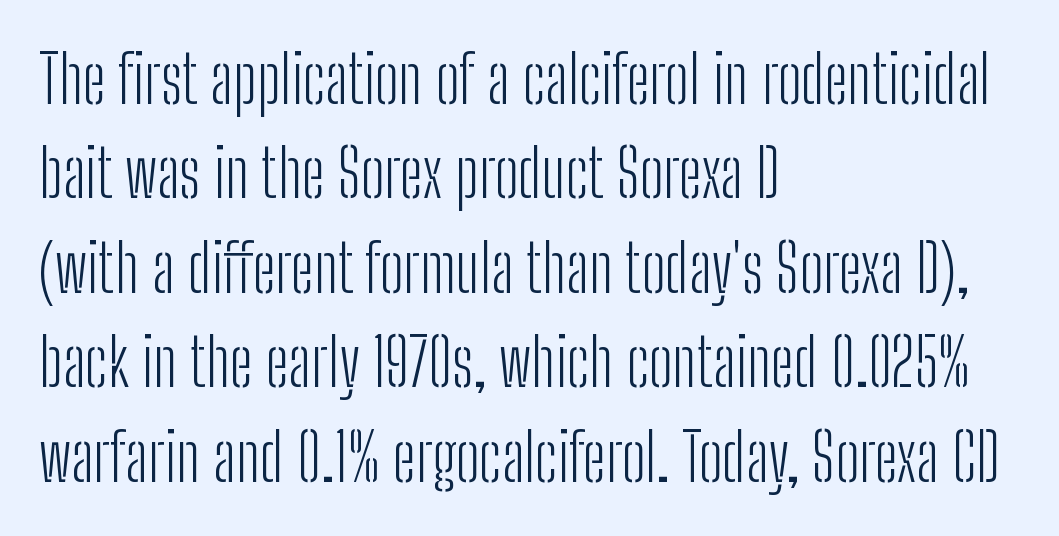
The image shows 66 px light, condensed sans-serif type, upright; set left-aligned, normal line spacing (1.43x), normal letter spacing, not underlined; low stroke contrast and a medium x-height.
